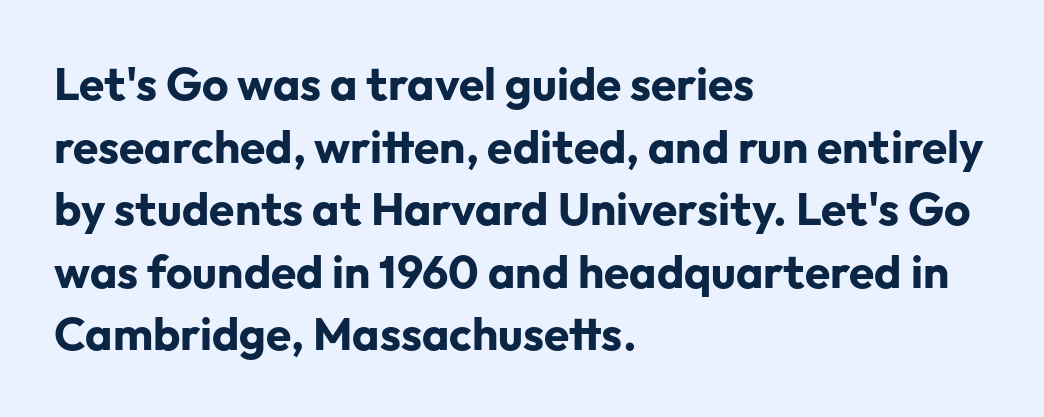
{"serif": "no", "italic": "no", "bold": "yes", "weight": "bold", "width": "normal", "stroke_contrast": "low", "x_height": "medium", "monospaced": "no", "underline": "no", "align": "left", "line_spacing": "normal", "line_spacing_ratio": 1.36, "letter_spacing": "normal", "letter_spacing_em": 0.0, "glyph_px": 46}
